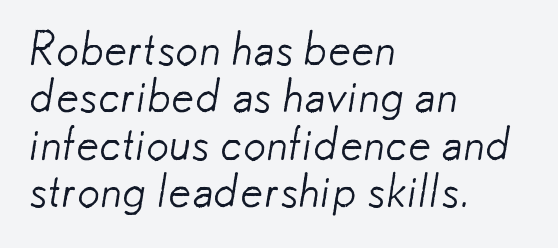
The passage shown is not underscored anywhere. You could not count columns in this text — the font is proportionally spaced. Default kerning and tracking; the words read as compact shapes. Honestly, the rows look squashed on top of each other. Which margin do the lines hug? The left one — the right edge is uneven.
